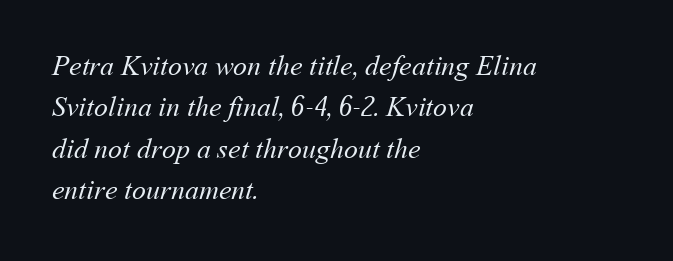
{"bold": "no", "weight": "regular", "width": "normal", "stroke_contrast": "medium", "x_height": "medium", "monospaced": "no", "underline": "no", "align": "left", "line_spacing": "normal", "line_spacing_ratio": 1.48, "letter_spacing": "normal", "letter_spacing_em": 0.0, "glyph_px": 28}
